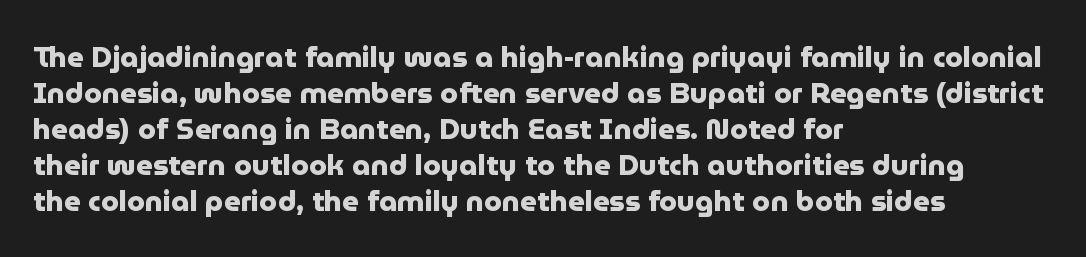
{"serif": "no", "italic": "no", "bold": "yes", "weight": "heavy", "width": "normal", "stroke_contrast": "low", "x_height": "medium", "monospaced": "no", "underline": "no", "align": "left", "line_spacing_ratio": 1.24, "letter_spacing": "normal", "letter_spacing_em": 0.0, "glyph_px": 29}
